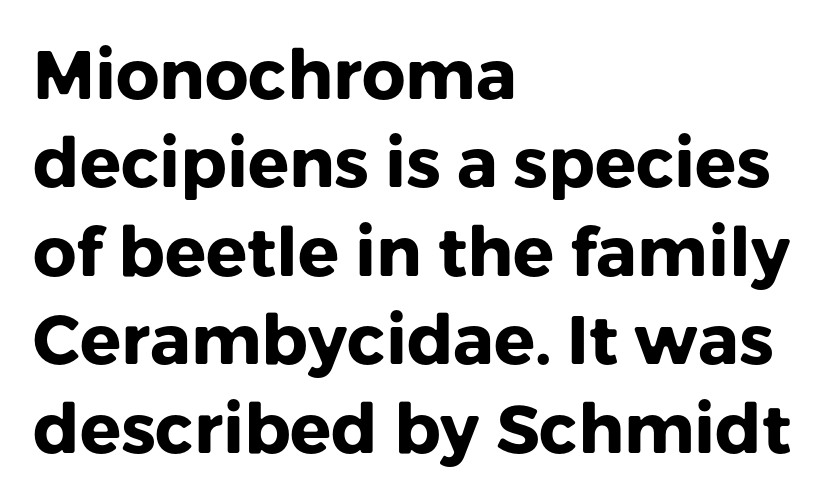
The text block is weighted toward the left margin, trailing off unevenly rightward. A roman cut, with each character standing at attention. You'd pick this weight for a headline — it's a proper bold. No word sits above an underline. Unlike a traditional serif, this face leaves its strokes unadorned.
